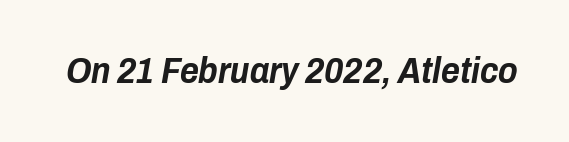
{"italic": "yes", "lean": "right", "slant_degrees": 10, "bold": "yes", "weight": "bold", "width": "condensed", "stroke_contrast": "low", "x_height": "medium", "monospaced": "no", "underline": "no", "letter_spacing": "normal", "letter_spacing_em": 0.0, "glyph_px": 36}
